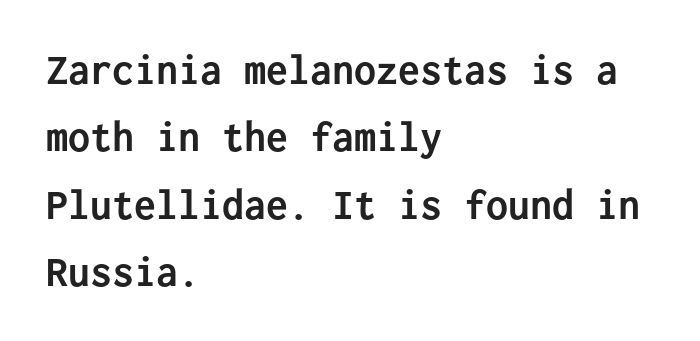
{"serif": "no", "italic": "no", "bold": "yes", "weight": "semibold", "width": "normal", "stroke_contrast": "low", "x_height": "medium", "monospaced": "yes", "underline": "no", "align": "left", "line_spacing": "normal", "line_spacing_ratio": 1.53, "letter_spacing": "normal", "letter_spacing_em": 0.0, "glyph_px": 44}
